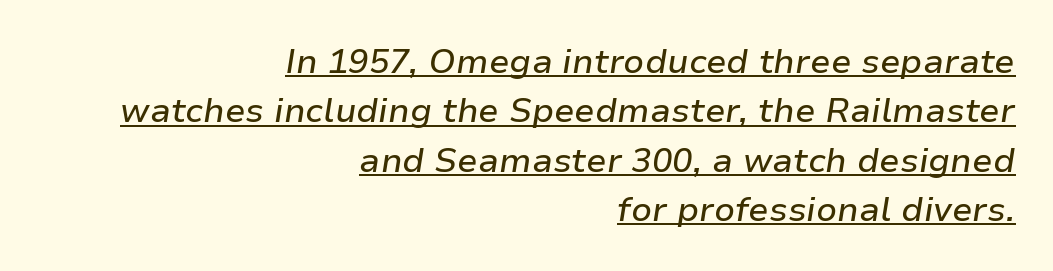
Q: Is the text italic (slanted)? A: Yes, it leans right by about 9 degrees.
Q: Is the text underlined? A: Yes.
Q: How is the paragraph aligned? A: Right-aligned.
Q: Is the spacing between letters normal or unusually wide? A: Normal.
Q: Is the spacing between lines tight, normal or loose? A: Normal.
Q: Width (condensed, normal, or wide)? A: Normal.
Q: Stroke contrast? A: Low.
Q: x-height? A: Medium.
Q: Monospaced? A: No.
